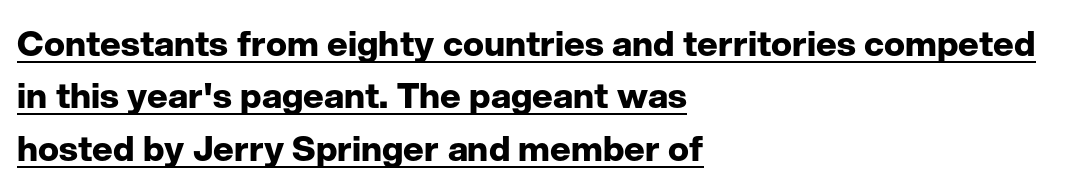
The image shows 35 px bold sans-serif type, upright; set left-aligned, normal line spacing (1.5x), normal letter spacing, underlined; low stroke contrast and a medium x-height.
